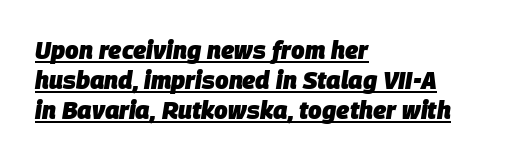
Q: Is the text bold? A: Yes.
Q: Is the text italic (slanted)? A: Yes, it leans right by about 9 degrees.
Q: Is the text underlined? A: Yes.
Q: How is the paragraph aligned? A: Left-aligned.
Q: Is the spacing between letters normal or unusually wide? A: Normal.
